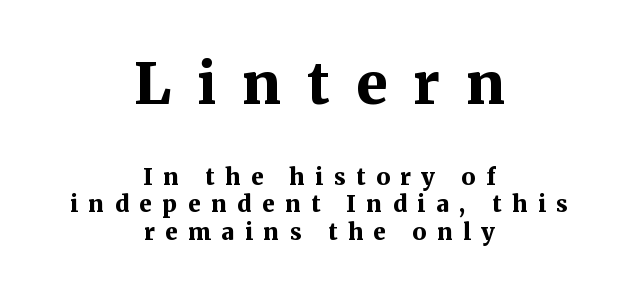
{"serif": "yes", "italic": "no", "bold": "yes", "weight": "bold", "width": "normal", "stroke_contrast": "medium", "x_height": "medium", "monospaced": "no", "underline": "no", "align": "center", "line_spacing_ratio": 1.21, "letter_spacing": "wide", "letter_spacing_em": 0.46, "larger_block": "first", "size_ratio": 2.48, "glyph_px": 57}
